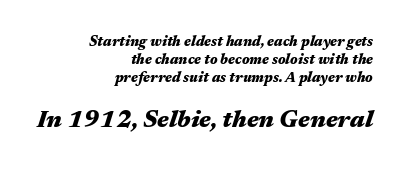
Q: Is the text bold? A: Yes.
Q: Is the text italic (slanted)? A: Yes, it leans right by about 17 degrees.
Q: Is the text underlined? A: No.
Q: How is the paragraph aligned? A: Right-aligned.
Q: Is the spacing between letters normal or unusually wide? A: Normal.
Q: Is the spacing between lines tight, normal or loose? A: Normal.
Q: Which block of text is set in a larger size, the first (top) or the second (bottom)? A: The second (bottom) one.
